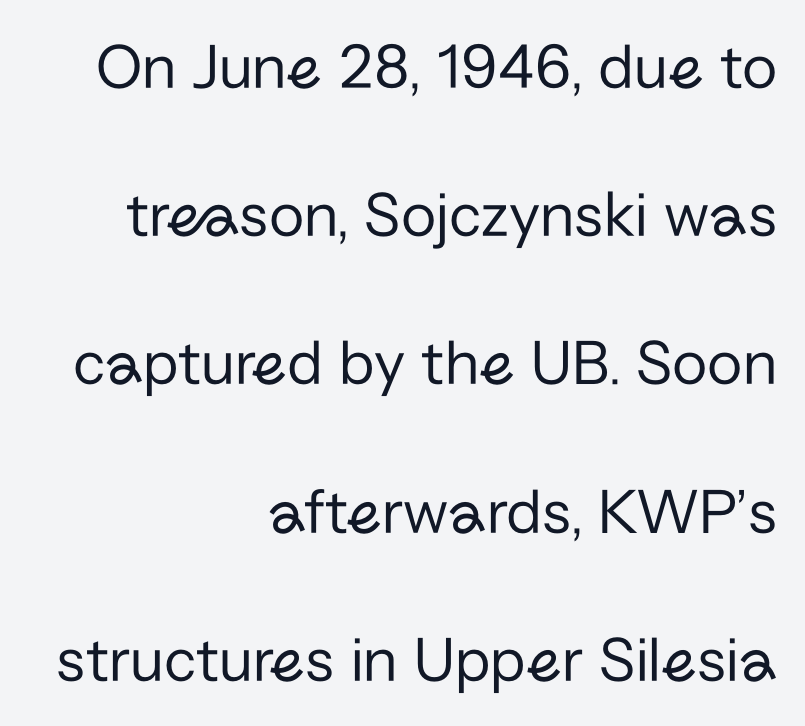
The image shows 65 px regular-weight sans-serif type, upright; set right-aligned, loose line spacing (2.28x), normal letter spacing, not underlined; low stroke contrast and a medium x-height.
